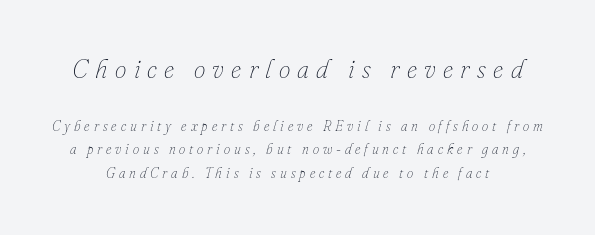
The image shows 26 px text type, italic (leaning right); set normal line spacing (1.69x), unusually wide letter spacing (+0.28 em), not underlined; the first (top) block is 1.86x larger.
